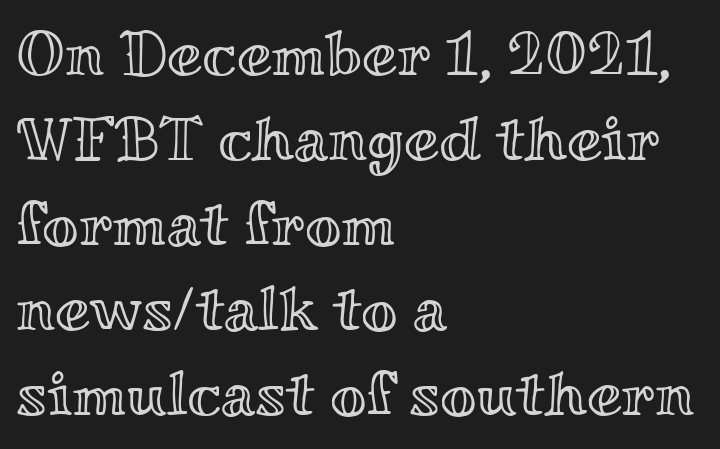
The lines in this sample share a left origin and differ only in where they stop. Nobody touched the tracking dial on this one. The rendering uses natural spacing where letterforms have individual widths. Descenders are the only things crossing below the line.
